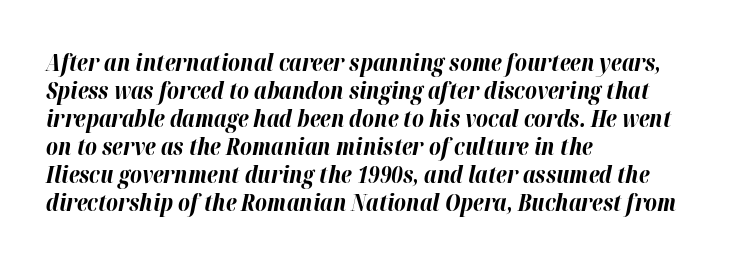
Q: Is the text bold? A: Yes.
Q: Is the text italic (slanted)? A: Yes, it leans right by about 12 degrees.
Q: Is the text underlined? A: No.
Q: How is the paragraph aligned? A: Left-aligned.
Q: Is the spacing between letters normal or unusually wide? A: Normal.
